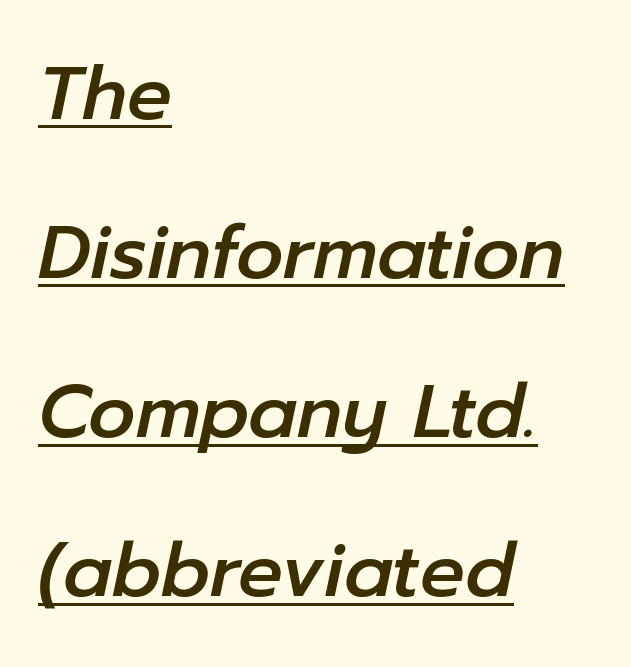
{"italic": "yes", "lean": "right", "slant_degrees": 12, "width": "normal", "stroke_contrast": "low", "x_height": "medium", "monospaced": "no", "underline": "yes", "align": "left", "line_spacing": "loose", "line_spacing_ratio": 2.15, "letter_spacing": "normal", "letter_spacing_em": 0.0, "glyph_px": 74}
